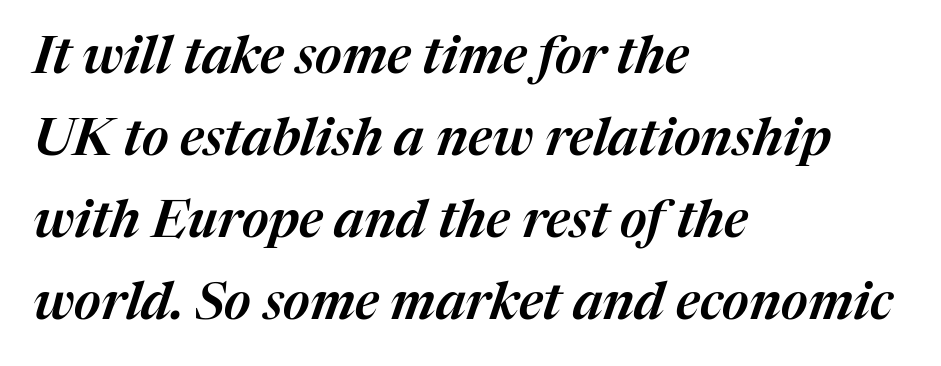
Q: Is the text italic (slanted)? A: Yes, it leans right by about 17 degrees.
Q: Is the text underlined? A: No.
Q: How is the paragraph aligned? A: Left-aligned.
Q: Is the spacing between letters normal or unusually wide? A: Normal.
Q: Is the spacing between lines tight, normal or loose? A: Normal.
Q: Width (condensed, normal, or wide)? A: Normal.
Q: Stroke contrast? A: Medium.
Q: x-height? A: Medium.
Q: Monospaced? A: No.
